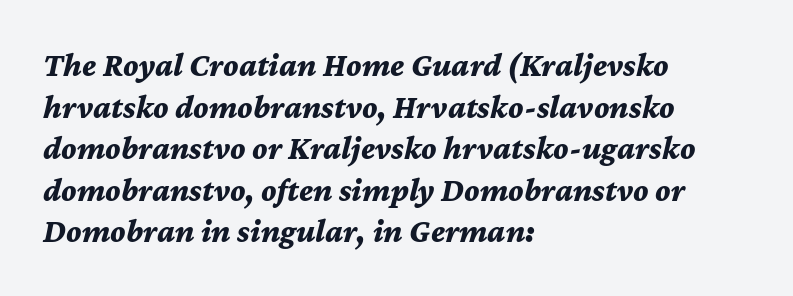
Q: Is the text bold? A: Yes.
Q: Is the text italic (slanted)? A: Yes, it leans right by about 12 degrees.
Q: Is the text underlined? A: No.
Q: How is the paragraph aligned? A: Left-aligned.
Q: Is the spacing between letters normal or unusually wide? A: Normal.
Q: Is the spacing between lines tight, normal or loose? A: Normal.
Q: Width (condensed, normal, or wide)? A: Normal.
Q: Stroke contrast? A: Medium.
Q: x-height? A: Medium.
Q: Monospaced? A: No.
